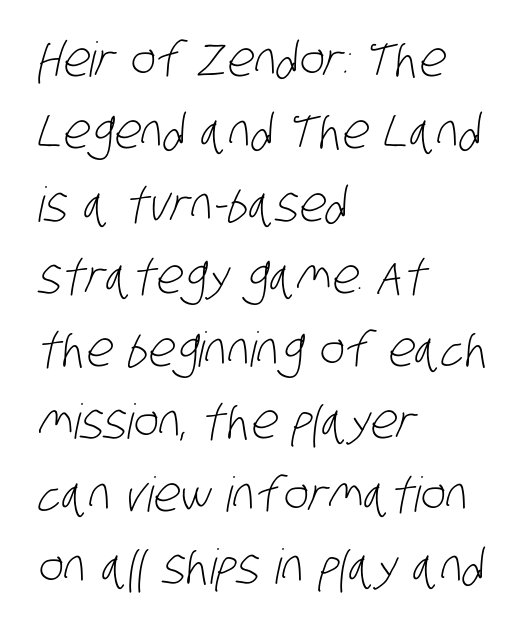
The image shows 48 px light, condensed sans-serif type; set left-aligned, normal line spacing (1.51x), normal letter spacing, not underlined; low stroke contrast and a large x-height.
